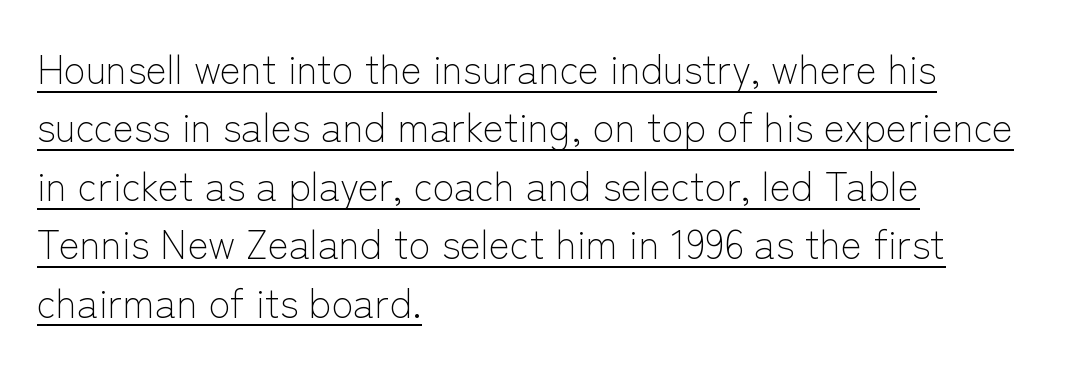
Bold? No — there's no thickening of the strokes. The letters stand upright; this is a roman face. The lettering is marked with a stroke running underneath it. Does extra space separate the letters? No, they use regular spacing. These lines are composed in type without serifs. Honestly, the row spacing looks completely unremarkable.
